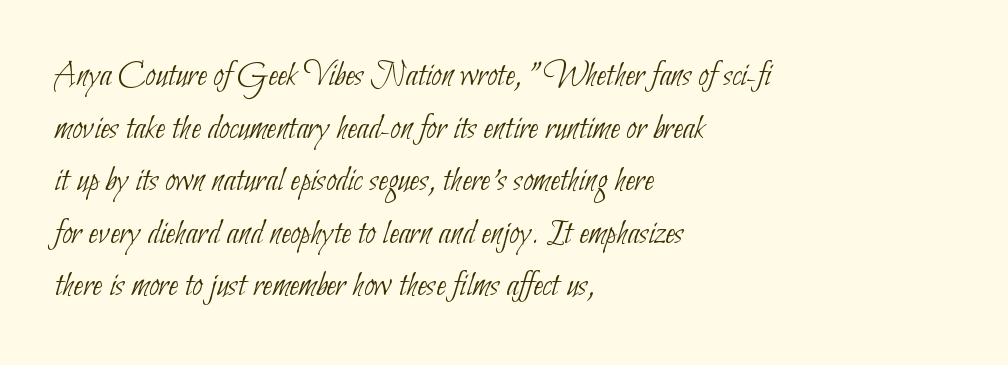
The image shows 36 px thin, condensed sans-serif type; set left-aligned, normal line spacing (1.46x), normal letter spacing, not underlined; low stroke contrast and a small x-height.
